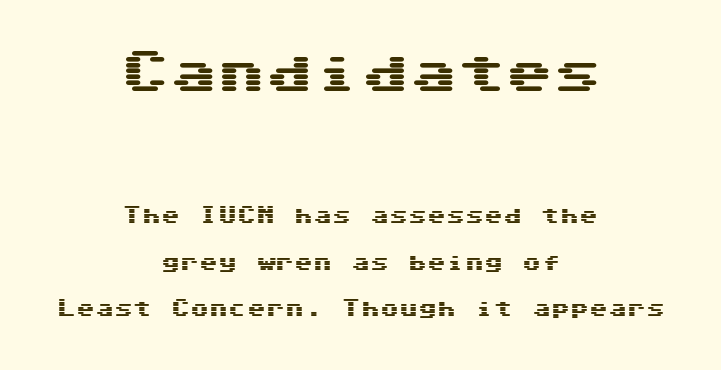
The type sits square on the baseline with zero lean. Default kerning and tracking; the words read as compact shapes. A typesetter would call this leading open, well beyond the default. These lines are rendered in a fixed-pitch font. The letters carry no serifs — their stems end cleanly without finishing strokes.
